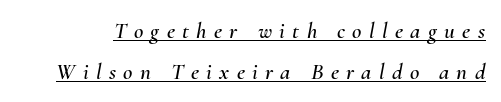
The image shows 23 px text type, italic (leaning right); set line spacing 1.77x, unusually wide letter spacing (+0.32 em), underlined.
